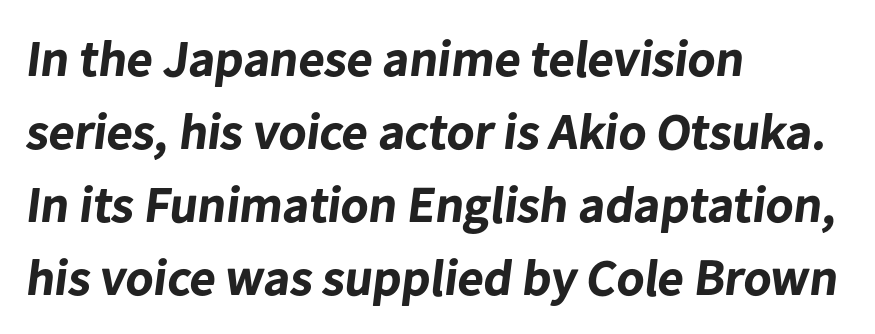
{"serif": "no", "bold": "yes", "weight": "bold", "width": "normal", "stroke_contrast": "low", "x_height": "medium", "monospaced": "no", "underline": "no", "align": "left", "line_spacing": "normal", "line_spacing_ratio": 1.43, "letter_spacing": "normal", "letter_spacing_em": 0.0, "glyph_px": 51}
